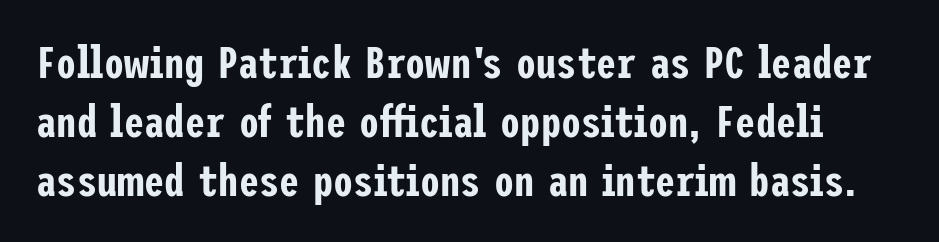
{"serif": "no", "italic": "no", "width": "condensed", "stroke_contrast": "low", "x_height": "medium", "underline": "no", "line_spacing": "normal", "line_spacing_ratio": 1.31, "letter_spacing": "normal", "letter_spacing_em": 0.0, "glyph_px": 45}
